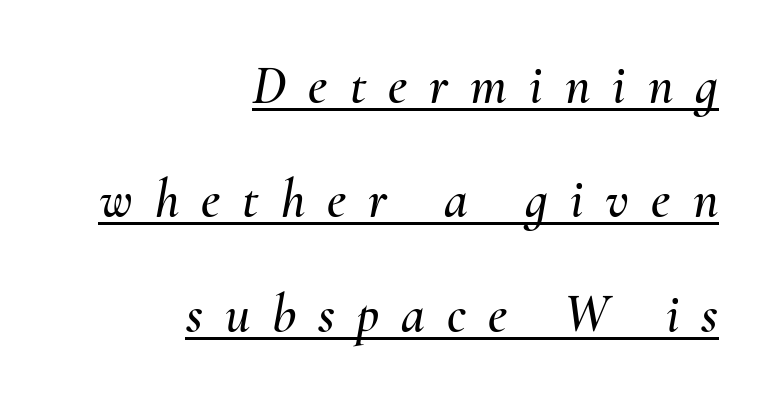
The image shows 54 px text type, italic (leaning right); set right-aligned, loose line spacing (2.12x), unusually wide letter spacing (+0.41 em), underlined; medium stroke contrast and a small x-height.
